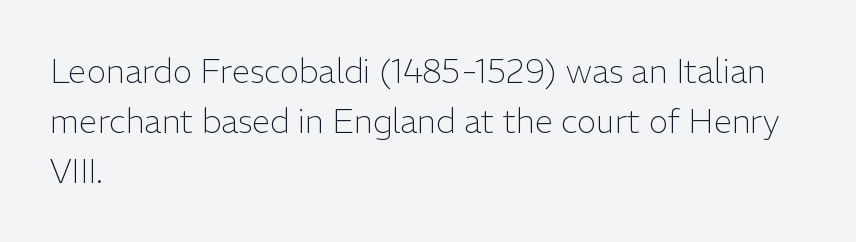
Q: Is the text bold? A: No.
Q: Is the text italic (slanted)? A: No, it is upright.
Q: Is the typeface a serif or a sans-serif typeface? A: Sans-serif.
Q: Is the text underlined? A: No.
Q: How is the paragraph aligned? A: Left-aligned.
Q: Is the spacing between letters normal or unusually wide? A: Normal.
Q: Is the spacing between lines tight, normal or loose? A: Normal.
Q: Width (condensed, normal, or wide)? A: Normal.
Q: Stroke contrast? A: Low.
Q: x-height? A: Medium.
Q: Monospaced? A: No.
